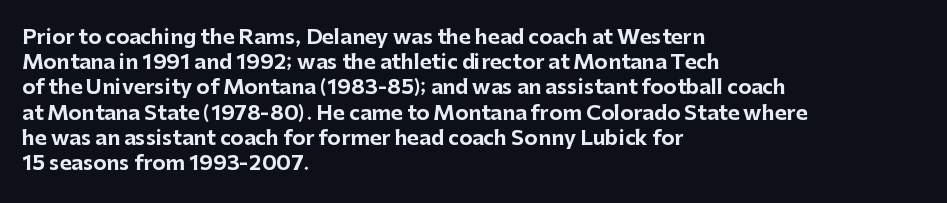
The space directly below the letters is spotless. This rendering uses left alignment, leaving the right contour irregular. The typography opts for an upright posture over an oblique one. Each word holds together tightly as a unit, with standard inter-letter gaps. Pretty heavy lettering here — definitely bold.
